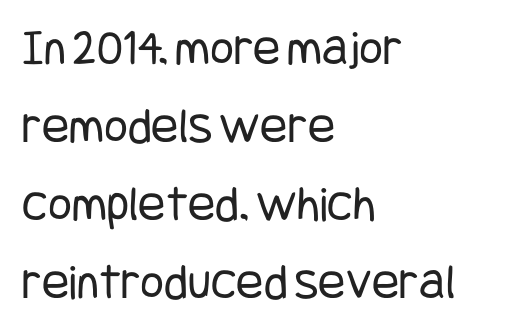
The image shows 51 px regular-weight, condensed sans-serif type, upright; set left-aligned, normal line spacing (1.53x), normal letter spacing, not underlined; low stroke contrast and a large x-height.
